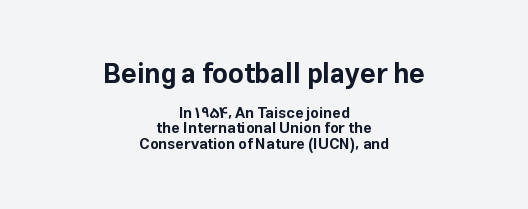
The image shows 27 px bold type, upright; set centered, tight line spacing (1.02x), normal letter spacing, not underlined; the first (top) block is 1.8x larger.
